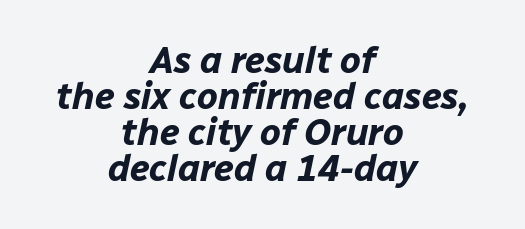
The whitespace from short lines is split evenly between both sides. The rendering uses a bold face; every stroke is thick and dark. Compared with ordinary roman type, these characters are visibly tilted. Notice how descenders almost collide with the ascenders below — that's tight leading. You could not count columns in this text — the font is proportionally spaced. The passage shown has conventional tracking throughout.
